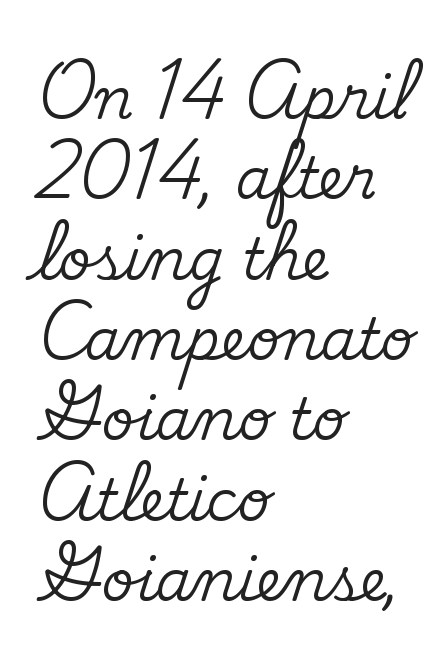
The image shows 57 px text type; set left-aligned, normal line spacing (1.41x), normal letter spacing, not underlined; medium stroke contrast and a small x-height.
